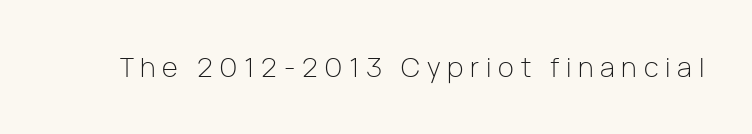
Q: Is the text bold? A: No.
Q: Is the text italic (slanted)? A: No, it is upright.
Q: Is the text underlined? A: No.
Q: Is the spacing between letters normal or unusually wide? A: Unusually wide.
